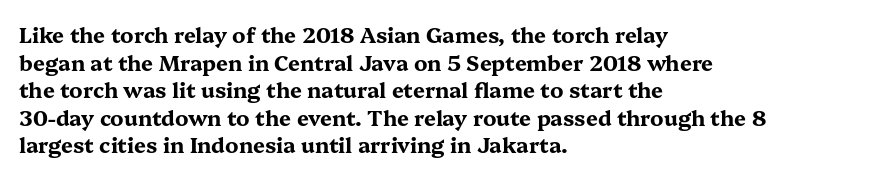
{"italic": "no", "bold": "yes", "underline": "no", "align": "left", "line_spacing": "normal", "line_spacing_ratio": 1.31, "letter_spacing": "normal", "letter_spacing_em": 0.0, "glyph_px": 21}
